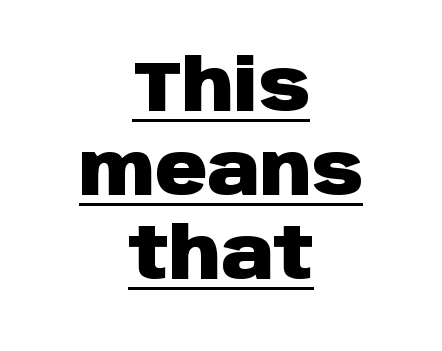
Posture: vertical. The text block is weighted toward neither margin, spreading evenly from the middle. Between one letter and the next there's only the usual sliver of space. A dark, heavy texture on the line: the type is bold. No feet cap the strokes, marking this as sans-serif type.
